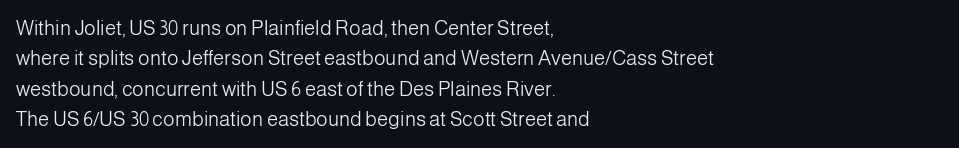
Q: Is the text bold? A: No.
Q: Is the text italic (slanted)? A: No, it is upright.
Q: Is the text underlined? A: No.
Q: How is the paragraph aligned? A: Left-aligned.
Q: Is the spacing between letters normal or unusually wide? A: Normal.
Q: Is the spacing between lines tight, normal or loose? A: Normal.
